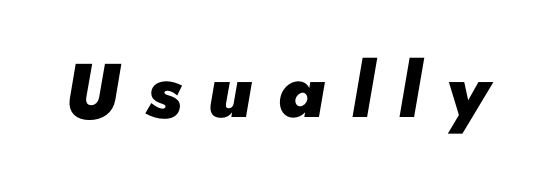
The image shows 76 px heavy type, italic (leaning right); set unusually wide letter spacing (+0.34 em), not underlined; low stroke contrast and a small x-height.
